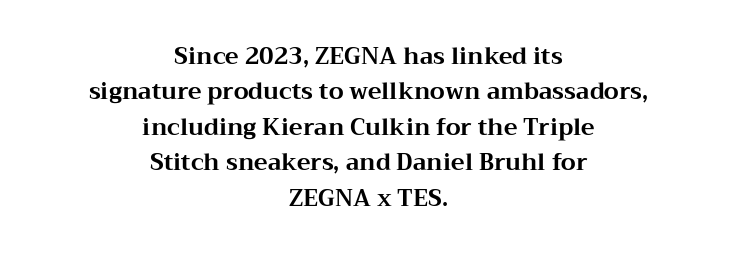
Q: Is the text bold? A: Yes.
Q: Is the text italic (slanted)? A: No, it is upright.
Q: Is the text underlined? A: No.
Q: How is the paragraph aligned? A: Centered.
Q: Is the spacing between letters normal or unusually wide? A: Normal.
Q: Is the spacing between lines tight, normal or loose? A: Normal.
